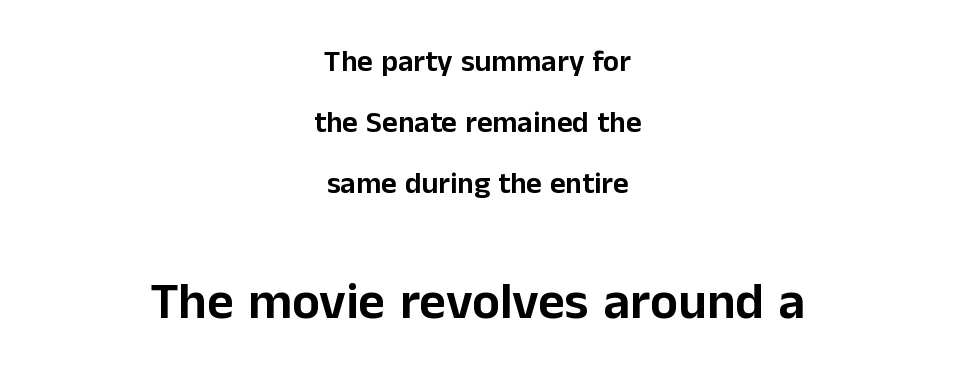
Q: Is the text italic (slanted)? A: No, it is upright.
Q: Is the typeface a serif or a sans-serif typeface? A: Sans-serif.
Q: Is the text underlined? A: No.
Q: How is the paragraph aligned? A: Centered.
Q: Is the spacing between letters normal or unusually wide? A: Normal.
Q: Is the spacing between lines tight, normal or loose? A: Loose.
Q: Which block of text is set in a larger size, the first (top) or the second (bottom)? A: The second (bottom) one.
Q: Width (condensed, normal, or wide)? A: Normal.
Q: Stroke contrast? A: Low.
Q: x-height? A: Medium.
Q: Monospaced? A: No.
